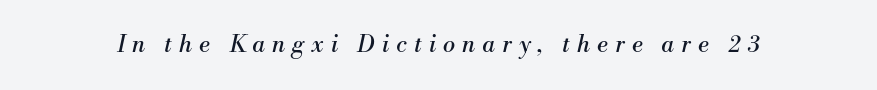
Tracking here is generous; glyphs stand well apart from one another. The lettering tilts uniformly, giving the passage an italic look. Stem width sits at or under what a default text font uses. Words float on clear page, feet unadorned.
